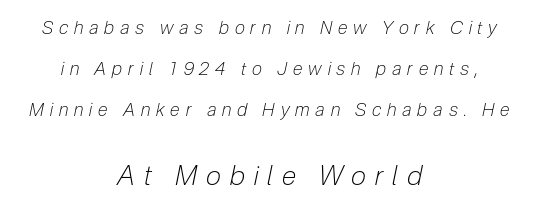
{"italic": "yes", "lean": "right", "slant_degrees": 12, "bold": "no", "underline": "no", "align": "center", "line_spacing": "loose", "line_spacing_ratio": 2.27, "letter_spacing": "wide", "letter_spacing_em": 0.33, "larger_block": "second", "size_ratio": 1.5, "glyph_px": 27}
